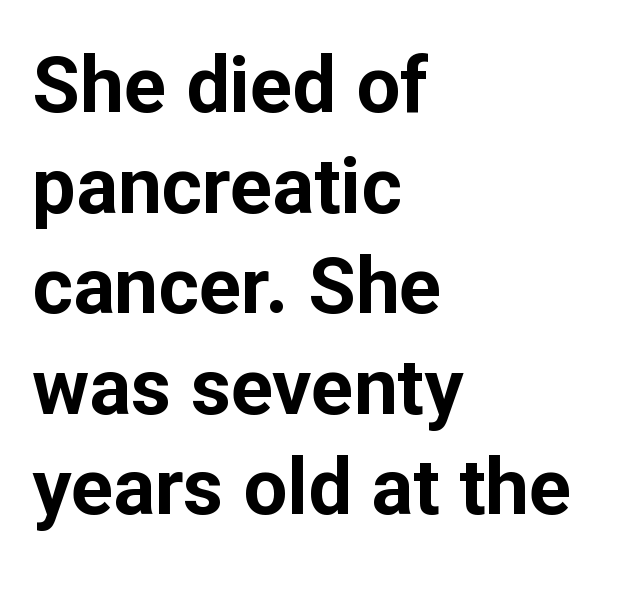
{"serif": "no", "italic": "no", "bold": "yes", "weight": "bold", "width": "normal", "stroke_contrast": "low", "x_height": "medium", "monospaced": "no", "underline": "no", "align": "left", "line_spacing": "normal", "line_spacing_ratio": 1.29, "letter_spacing": "normal", "letter_spacing_em": 0.0, "glyph_px": 78}
